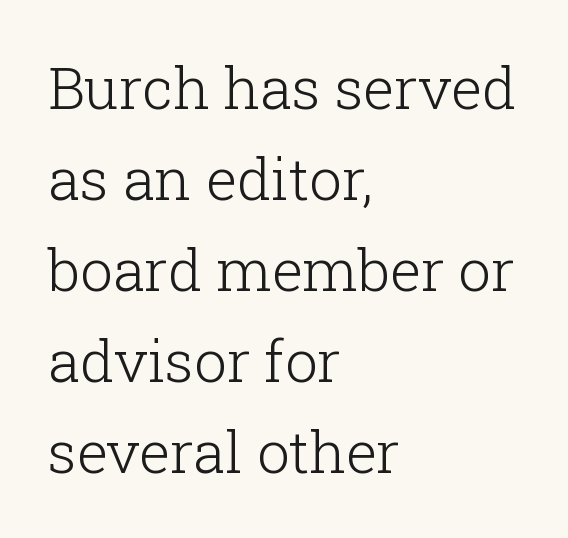
The passage shown has conventional tracking throughout. The characters are drawn with everyday or finer stroke widths. A normal amount of white space separates one row of letters from the next. The lettering holds an erect, upright posture throughout. The string is rendered with underlining switched off. Typeset ragged right — the left edge is the straight one.
